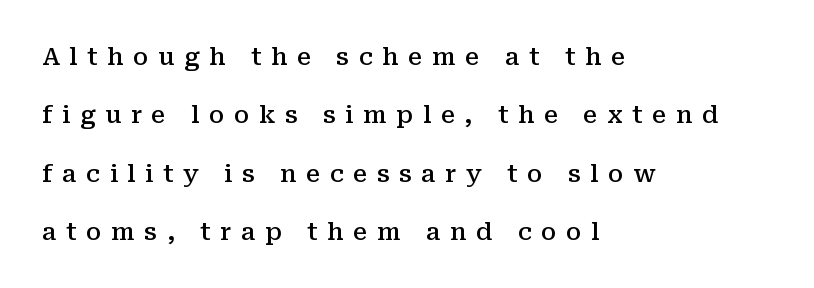
The image shows 24 px text type, upright; set left-aligned, loose line spacing (2.43x), unusually wide letter spacing (+0.4 em), not underlined.
